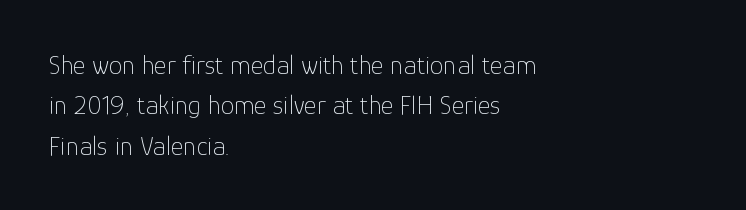
{"italic": "no", "bold": "no", "underline": "no", "align": "left", "line_spacing": "normal", "line_spacing_ratio": 1.5, "letter_spacing": "normal", "letter_spacing_em": 0.0, "glyph_px": 27}
